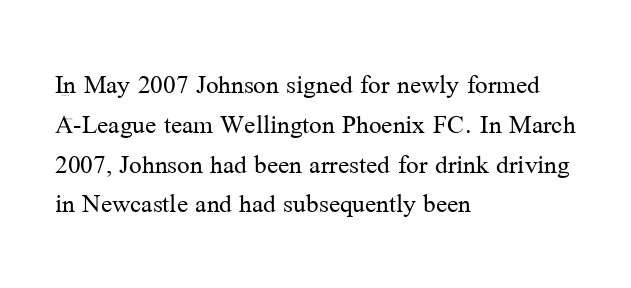
Normally led — the rows are evenly, conventionally spaced. If you drew a ruler down the left edge, every line would touch it. Stems here are at most as thick as an everyday book face. Ascenders rise straight up at ninety degrees. Glyph-to-glyph distance matches everyday printed text. Spacing verdict: proportional, widths tailored to each character.
